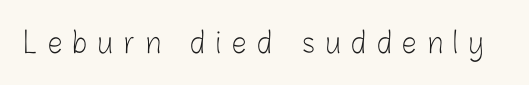
The image shows 29 px light, condensed sans-serif type, upright; set unusually wide letter spacing (+0.39 em), not underlined; low stroke contrast and a medium x-height.
